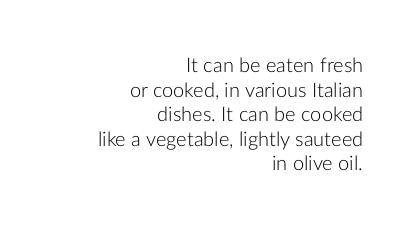
{"italic": "no", "bold": "no", "underline": "no", "align": "right", "line_spacing_ratio": 1.23, "letter_spacing": "normal", "letter_spacing_em": 0.0, "glyph_px": 20}
